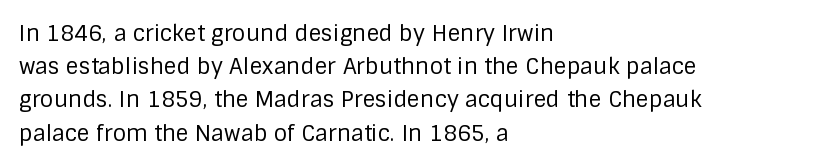
The image shows 22 px text type, upright; set left-aligned, normal line spacing (1.51x), normal letter spacing, not underlined.
